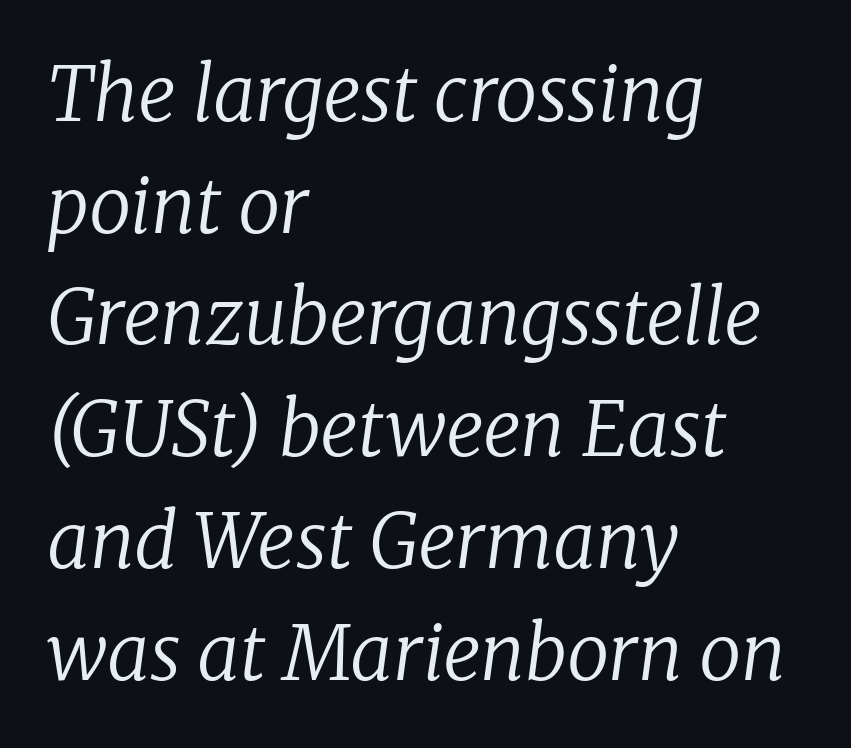
Q: Is the text bold? A: No.
Q: Is the text italic (slanted)? A: Yes, it leans right by about 8 degrees.
Q: Is the typeface a serif or a sans-serif typeface? A: Serif.
Q: Is the text underlined? A: No.
Q: How is the paragraph aligned? A: Left-aligned.
Q: Is the spacing between letters normal or unusually wide? A: Normal.
Q: Is the spacing between lines tight, normal or loose? A: Normal.
Q: Width (condensed, normal, or wide)? A: Normal.
Q: Stroke contrast? A: Low.
Q: x-height? A: Medium.
Q: Monospaced? A: No.
